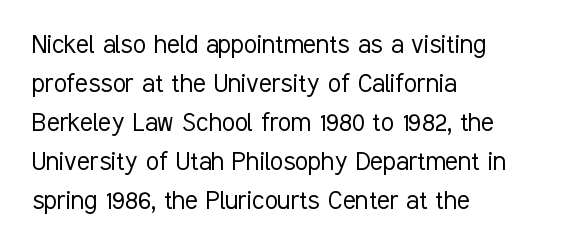
Q: Is the text bold? A: No.
Q: Is the text italic (slanted)? A: No, it is upright.
Q: Is the typeface a serif or a sans-serif typeface? A: Sans-serif.
Q: Is the text underlined? A: No.
Q: How is the paragraph aligned? A: Left-aligned.
Q: Is the spacing between letters normal or unusually wide? A: Normal.
Q: Is the spacing between lines tight, normal or loose? A: Normal.
Q: Width (condensed, normal, or wide)? A: Condensed.
Q: Stroke contrast? A: Low.
Q: x-height? A: Medium.
Q: Monospaced? A: No.
